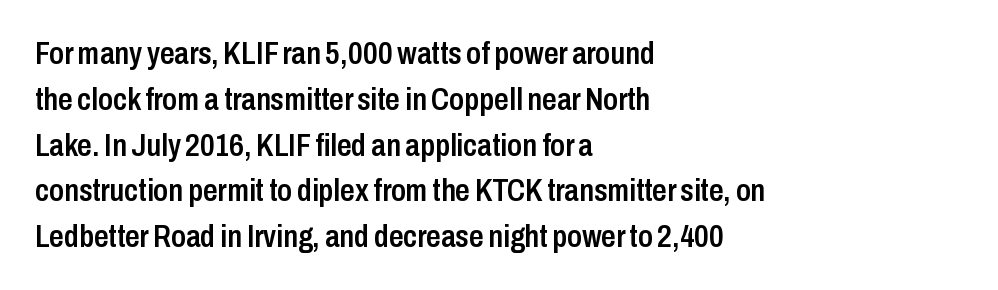
Does the copy run flush right? No — it runs flush left. The passage shown is typeset with a sans-serif family. Characters remain perfectly vertical along every line. Here the designer chose a conventional face with non-uniform glyph widths.
